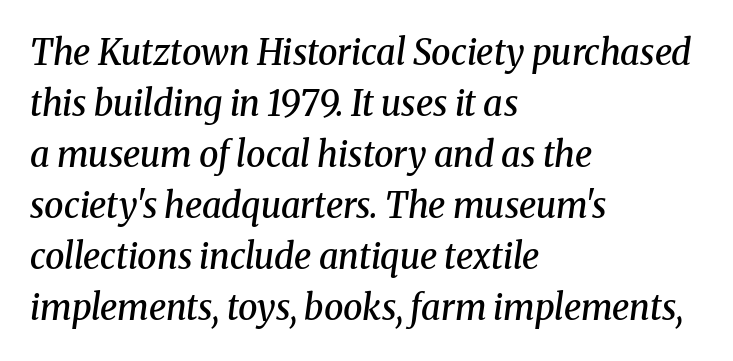
{"serif": "yes", "italic": "yes", "lean": "right", "slant_degrees": 8, "bold": "semi", "weight": "semibold", "width": "normal", "stroke_contrast": "medium", "x_height": "medium", "monospaced": "no", "underline": "no", "align": "left", "line_spacing": "normal", "line_spacing_ratio": 1.46, "letter_spacing": "normal", "letter_spacing_em": 0.0, "glyph_px": 35}
